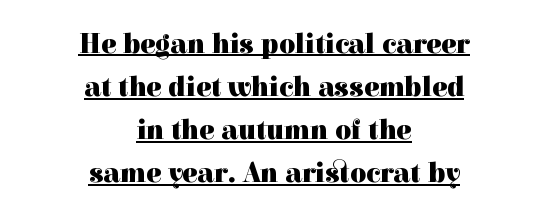
The image shows 28 px heavy serif type, upright; set centered, normal line spacing (1.54x), normal letter spacing, underlined; a medium x-height.
